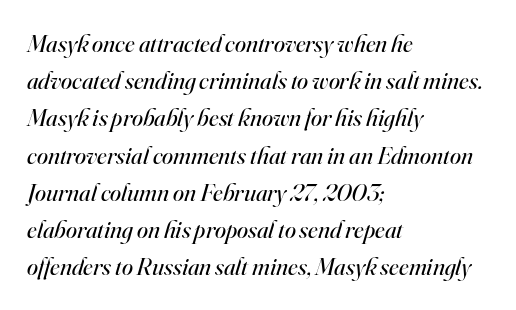
The foot of each line stays bare and open. This rendering leaves character spacing at its baseline value. Compared with a centered layout, this one pins lines to the left instead. Whoever set this chose a conventional vertical rhythm. No heavy texture on the line: the type isn't bold.
